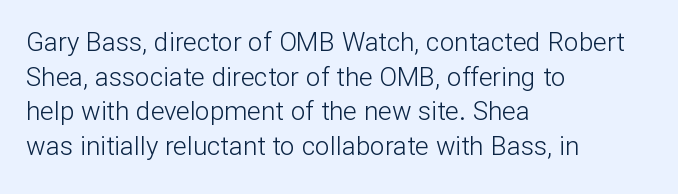
No chunkiness to these letters — they're not bold. A classic flush-left, rag-right setting is used for this passage. One glance says typical: line gaps are just what's usual. The letters sit at their default tracking, neither squeezed nor spread.
